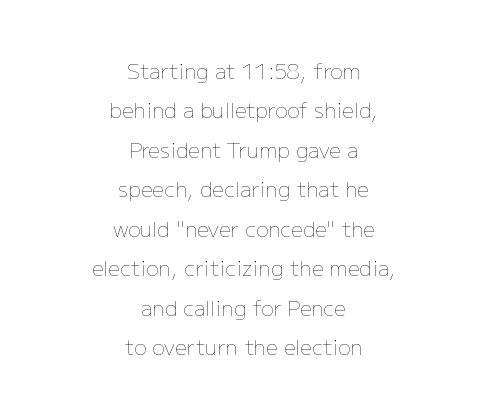
The image shows 21 px text type, upright; set centered, line spacing 1.88x, normal letter spacing, not underlined.
